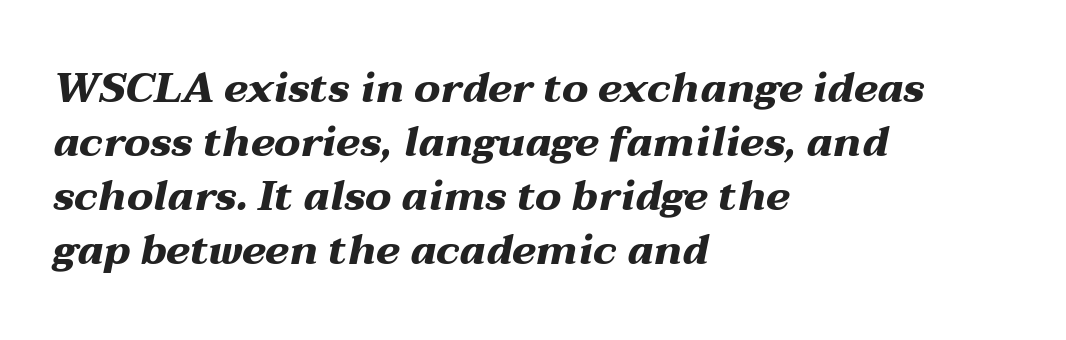
{"italic": "yes", "lean": "right", "slant_degrees": 12, "bold": "yes", "weight": "heavy", "width": "wide", "stroke_contrast": "medium", "x_height": "medium", "monospaced": "no", "underline": "no", "align": "left", "line_spacing": "normal", "line_spacing_ratio": 1.32, "letter_spacing": "normal", "letter_spacing_em": 0.0, "glyph_px": 41}
